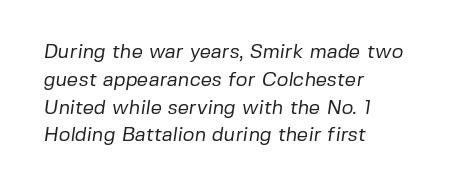
The image shows 20 px text type; set left-aligned, normal line spacing (1.39x), normal letter spacing, not underlined.
